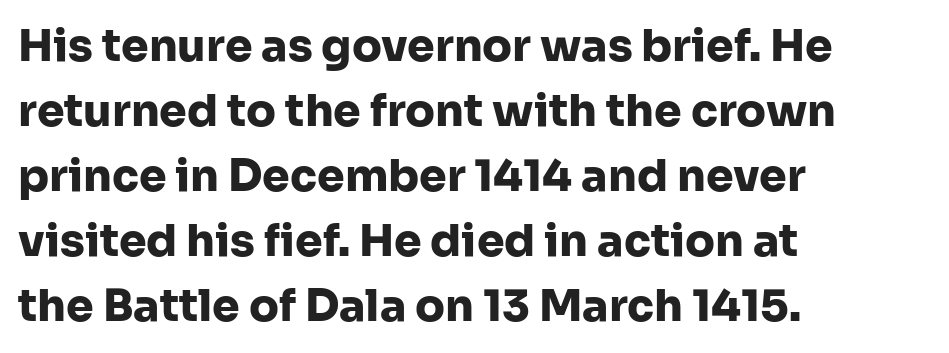
The image shows 44 px heavy sans-serif type, upright; set left-aligned, normal line spacing (1.48x), normal letter spacing, not underlined; low stroke contrast and a medium x-height.
